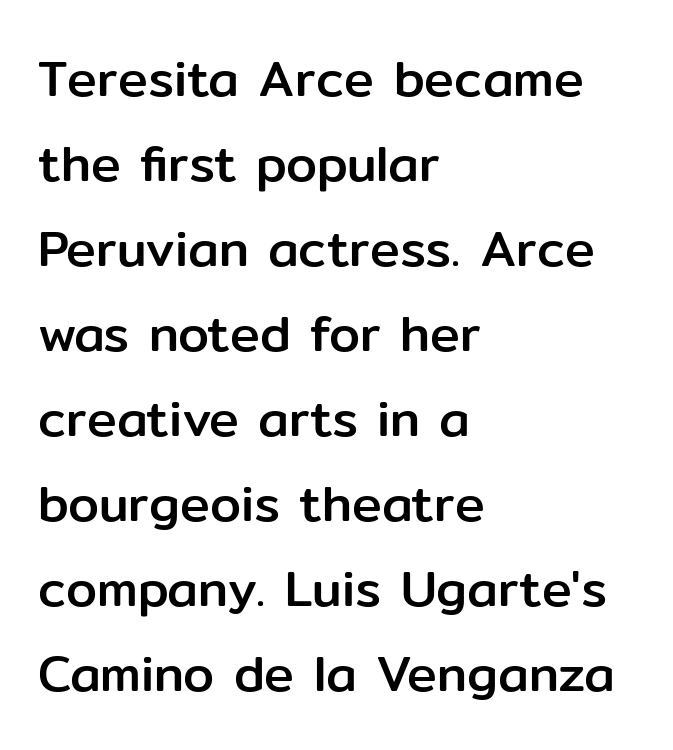
A roman cut, with each character standing at attention. Default kerning and tracking; the words read as compact shapes. The lines sit at an ordinary, default distance from one another. Has an underline been added? It has not. The typeface chosen for these lines omits serifs. All the whitespace from short lines collects on the right.
